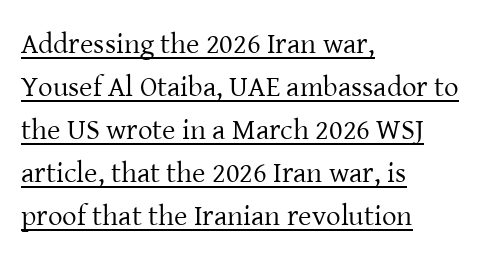
A rule runs beneath these lines of type. Proportional: the letters do not fall into vertical columns. Here the glyphs are tracked normally, forming tight word shapes. Caption: multi-line text, flush left, ragged right. The block of text has a typical density, with ordinary space between rows.
